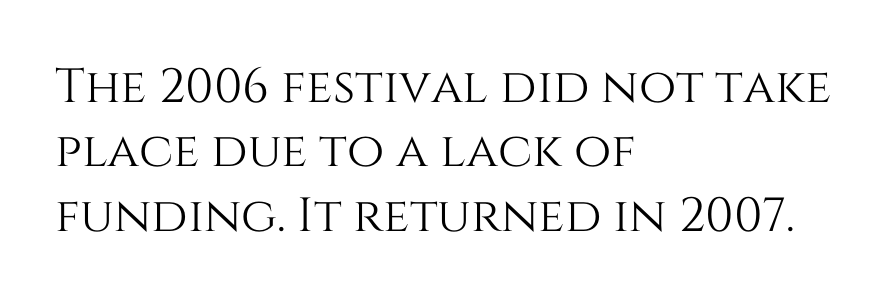
{"italic": "no", "width": "normal", "stroke_contrast": "medium", "x_height": "large", "monospaced": "no", "underline": "no", "align": "left", "line_spacing": "normal", "line_spacing_ratio": 1.34, "letter_spacing": "normal", "letter_spacing_em": 0.0, "glyph_px": 48}
